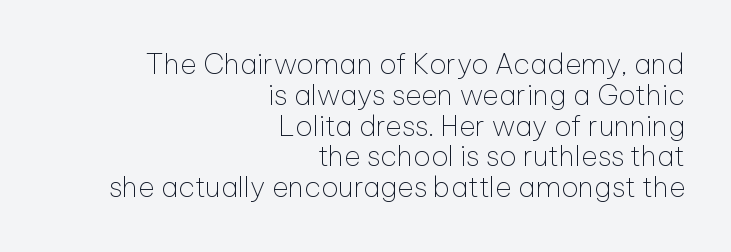
{"serif": "no", "italic": "no", "bold": "no", "weight": "thin", "width": "normal", "stroke_contrast": "low", "x_height": "medium", "monospaced": "no", "underline": "no", "align": "right", "line_spacing": "tight", "line_spacing_ratio": 1.1, "letter_spacing": "normal", "letter_spacing_em": 0.0, "glyph_px": 28}
